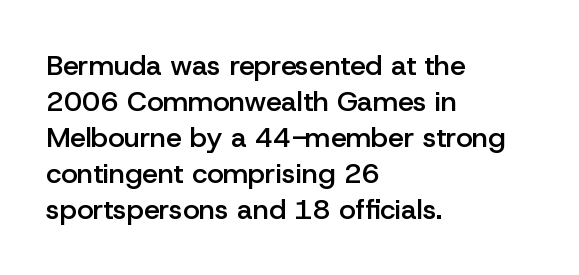
{"serif": "no", "italic": "no", "bold": "semi", "weight": "semibold", "width": "normal", "stroke_contrast": "low", "x_height": "medium", "monospaced": "no", "underline": "no", "align": "left", "line_spacing": "normal", "line_spacing_ratio": 1.29, "letter_spacing": "normal", "letter_spacing_em": 0.0, "glyph_px": 28}
